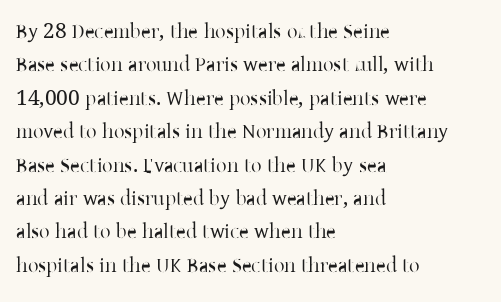
{"italic": "no", "bold": "no", "underline": "no", "align": "left", "line_spacing": "normal", "line_spacing_ratio": 1.59, "letter_spacing": "normal", "letter_spacing_em": 0.0, "glyph_px": 21}
